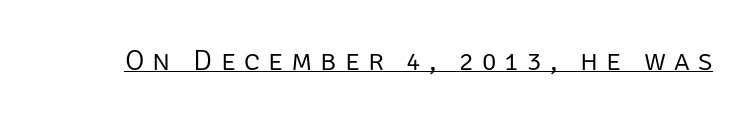
Descenders here cross a horizontal rule under the line. Proportional: the letters do not fall into vertical columns. Stroke thickness stays within the range of a standard reading face or lighter. Characters follow at a spacing far wider than the type designer built in. You can tell from the bare stems that sans-serif type was used. Nope, not italic — everything's standing straight.
